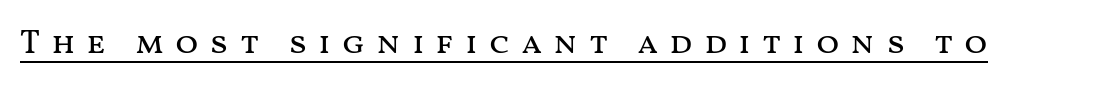
{"italic": "no", "bold": "no", "weight": "regular", "width": "wide", "stroke_contrast": "medium", "x_height": "medium", "monospaced": "no", "underline": "yes", "letter_spacing": "wide", "letter_spacing_em": 0.32, "glyph_px": 34}
